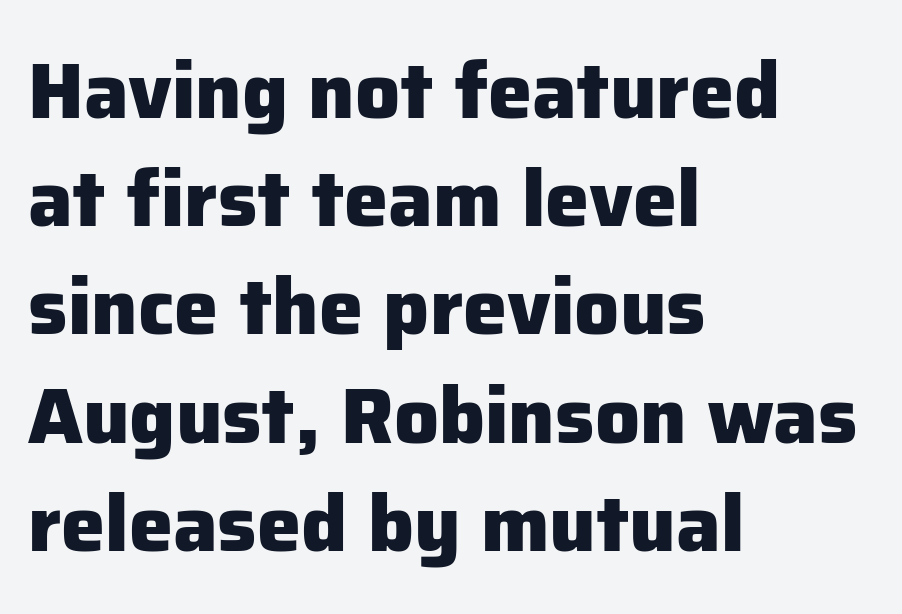
Short note: letters normally spaced. Underline: absent. I'd call this a sans setting — the letters go barefoot. You can tell it's not italic because the verticals are truly vertical. Successive baselines arrive at the customary interval. Here the designer chose a conventional face with non-uniform glyph widths.
